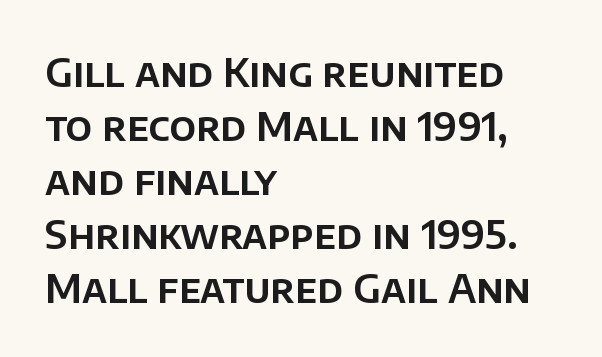
{"serif": "no", "italic": "no", "width": "normal", "stroke_contrast": "low", "x_height": "large", "monospaced": "no", "underline": "no", "align": "left", "line_spacing": "normal", "line_spacing_ratio": 1.35, "letter_spacing": "normal", "letter_spacing_em": 0.0, "glyph_px": 40}
